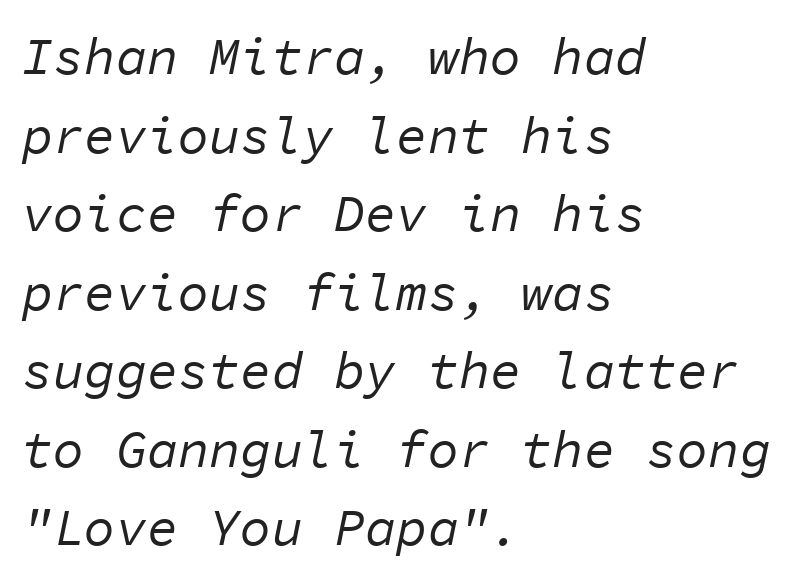
This sample keeps an unexceptional amount of space between lines. These glyphs show unthickened strokes, regular width or finer. Quick note: italic. Unmarked baselines from the first word to the last. Note the uniform advance width — an 'i' takes as much space as an 'm'.
